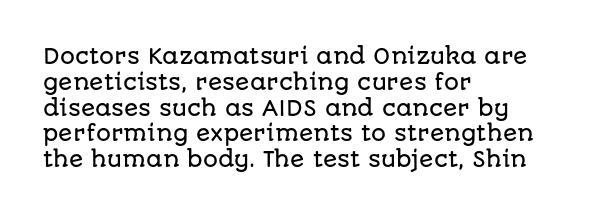
Q: Is the text italic (slanted)? A: No, it is upright.
Q: Is the text underlined? A: No.
Q: How is the paragraph aligned? A: Left-aligned.
Q: Is the spacing between letters normal or unusually wide? A: Normal.
